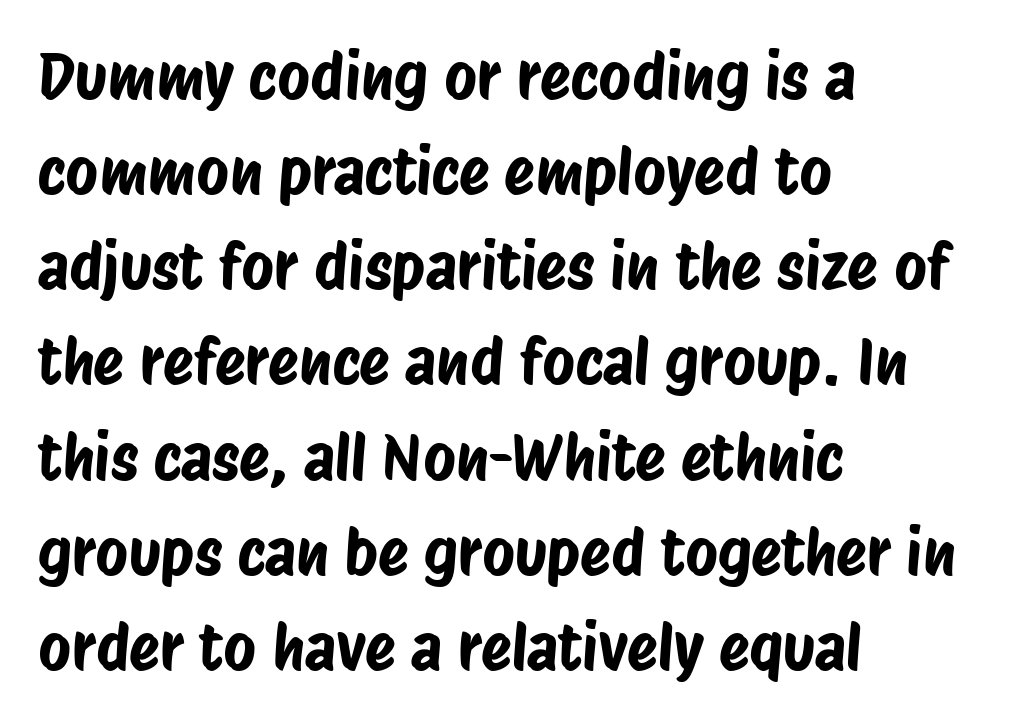
{"serif": "no", "width": "condensed", "stroke_contrast": "low", "x_height": "large", "monospaced": "no", "underline": "no", "align": "left", "line_spacing": "normal", "line_spacing_ratio": 1.51, "letter_spacing": "normal", "letter_spacing_em": 0.0, "glyph_px": 63}
